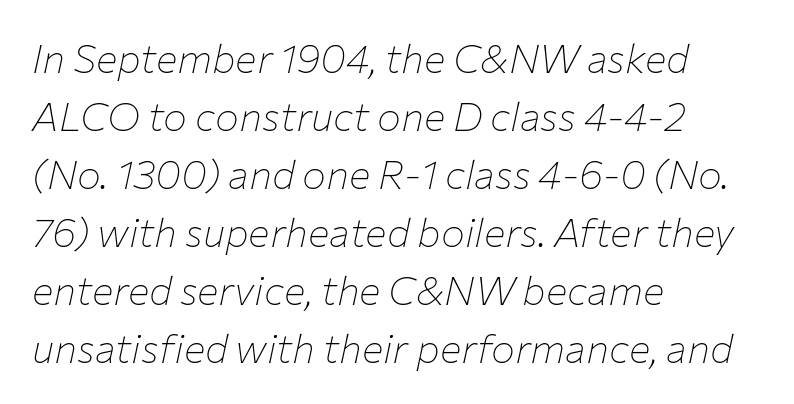
Q: Is the text bold? A: No.
Q: Is the text italic (slanted)? A: Yes, it leans right by about 12 degrees.
Q: Is the text underlined? A: No.
Q: How is the paragraph aligned? A: Left-aligned.
Q: Is the spacing between letters normal or unusually wide? A: Normal.
Q: Is the spacing between lines tight, normal or loose? A: Normal.
Q: Width (condensed, normal, or wide)? A: Normal.
Q: Stroke contrast? A: Low.
Q: x-height? A: Medium.
Q: Monospaced? A: No.
